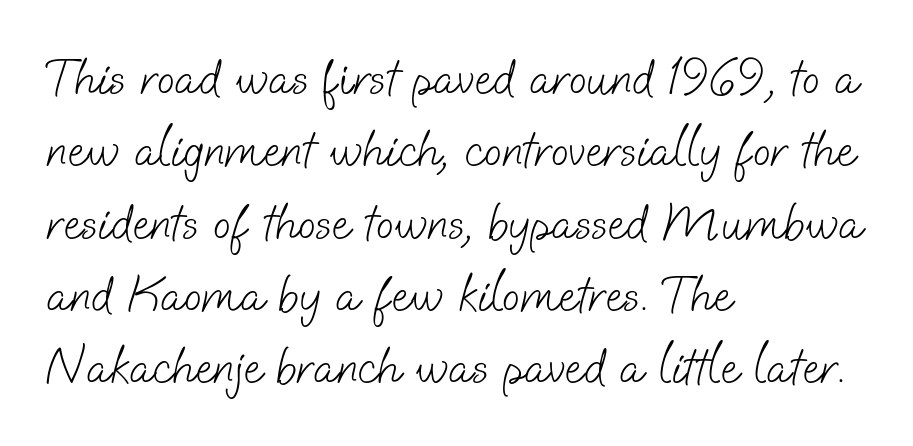
What kind of face is this? One without serifs — a sans. A classic flush-left, rag-right setting is used for this passage. The gaps between neighbouring characters are ordinary and unremarkable. The strokes are not fattened; the text isn't bold.
